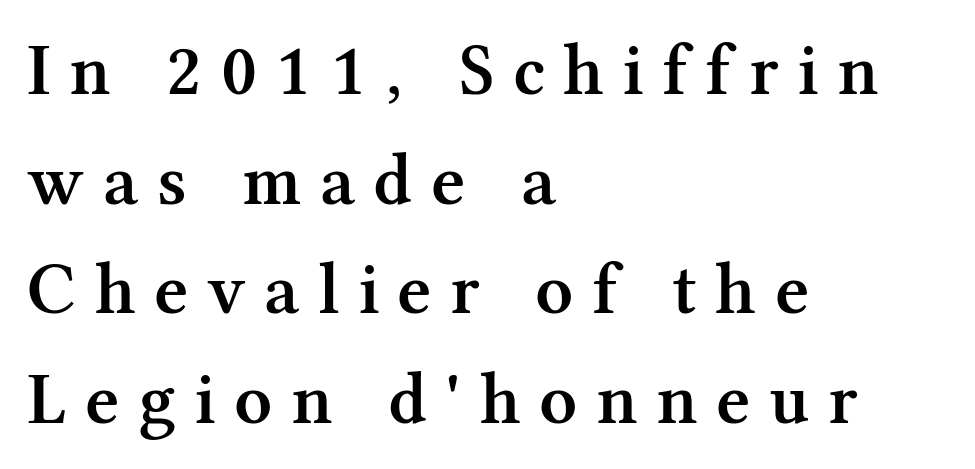
{"serif": "yes", "italic": "no", "bold": "semi", "weight": "semibold", "width": "normal", "stroke_contrast": "medium", "x_height": "medium", "monospaced": "no", "underline": "no", "align": "left", "line_spacing": "normal", "line_spacing_ratio": 1.48, "letter_spacing": "wide", "letter_spacing_em": 0.25, "glyph_px": 74}
